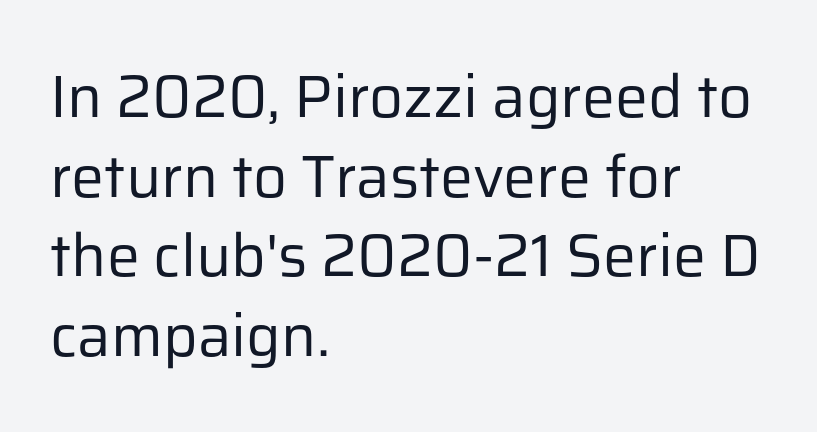
The space beneath each line is pristine and unruled. Stroke terminals: plain, sans-serif. The typesetter chose a ragged-right arrangement here. These lines are rendered in a variable-pitch font. The letterforms sit shoulder to shoulder at normal distance. Nothing heavy about these letters — not bold at all.
